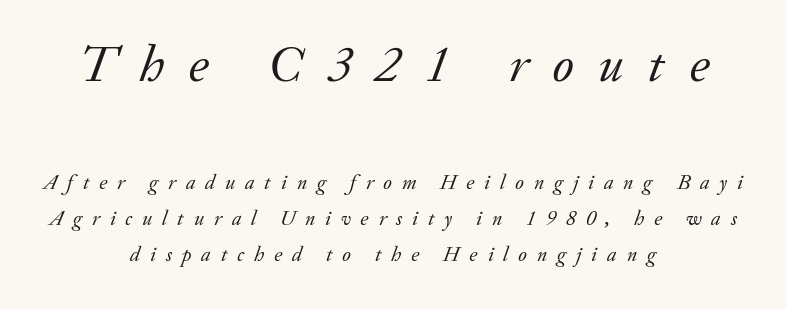
Q: Is the text bold? A: No.
Q: Is the text italic (slanted)? A: Yes, it leans right by about 20 degrees.
Q: Is the typeface a serif or a sans-serif typeface? A: Serif.
Q: Is the text underlined? A: No.
Q: How is the paragraph aligned? A: Centered.
Q: Is the spacing between letters normal or unusually wide? A: Unusually wide.
Q: Which block of text is set in a larger size, the first (top) or the second (bottom)? A: The first (top) one.
Q: Width (condensed, normal, or wide)? A: Normal.
Q: Stroke contrast? A: Low.
Q: x-height? A: Small.
Q: Monospaced? A: No.
